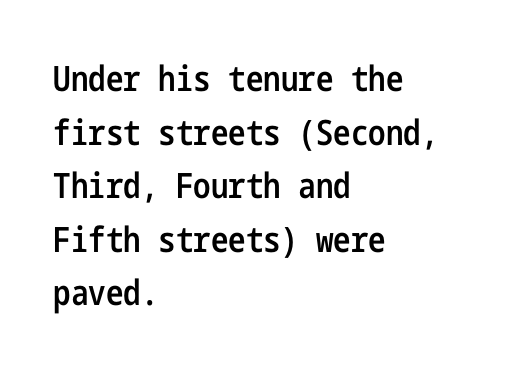
{"serif": "no", "italic": "no", "bold": "semi", "weight": "semibold", "width": "condensed", "stroke_contrast": "low", "x_height": "medium", "underline": "no", "align": "left", "line_spacing": "normal", "line_spacing_ratio": 1.53, "letter_spacing": "normal", "letter_spacing_em": 0.0, "glyph_px": 35}
